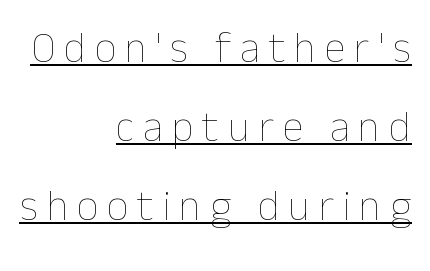
Caption: multi-line text, flush right, ragged left. These lines have a slow, spaced-out rhythm from letter to letter. These lines are rendered in a variable-pitch font. The letterforms sit at book weight or below.
